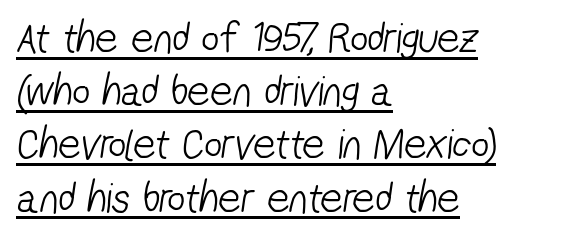
{"serif": "no", "bold": "no", "weight": "light", "width": "condensed", "stroke_contrast": "low", "x_height": "medium", "monospaced": "no", "underline": "yes", "align": "left", "line_spacing_ratio": 1.21, "letter_spacing": "normal", "letter_spacing_em": 0.0, "glyph_px": 44}
